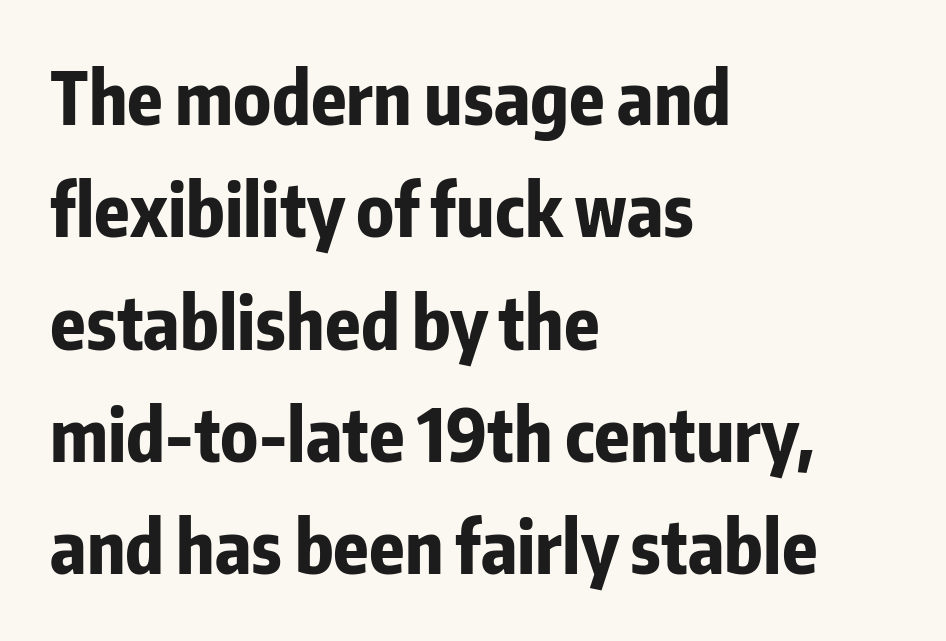
The image shows 72 px bold, condensed sans-serif type, upright; set left-aligned, normal line spacing (1.56x), normal letter spacing, not underlined; low stroke contrast and a medium x-height.
